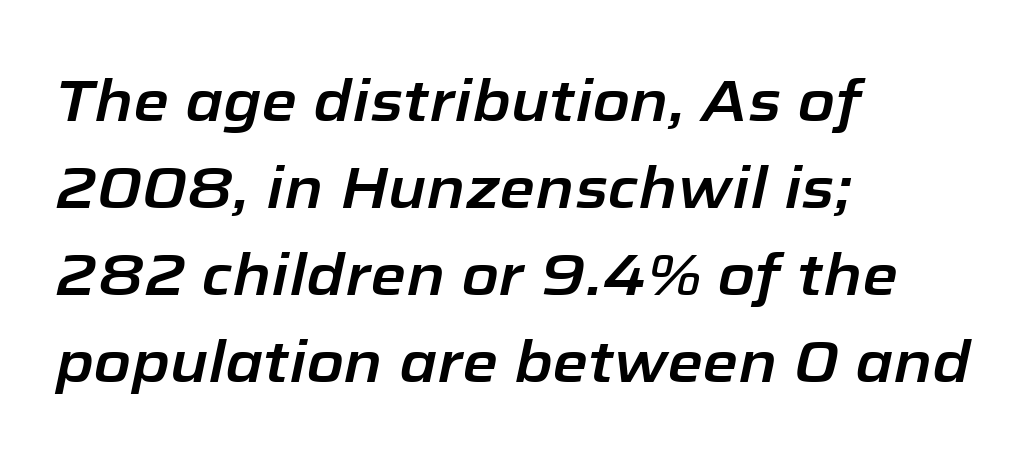
{"italic": "yes", "lean": "right", "slant_degrees": 12, "width": "normal", "stroke_contrast": "low", "x_height": "medium", "monospaced": "no", "underline": "no", "align": "left", "line_spacing": "normal", "line_spacing_ratio": 1.5, "letter_spacing": "normal", "letter_spacing_em": 0.0, "glyph_px": 58}
